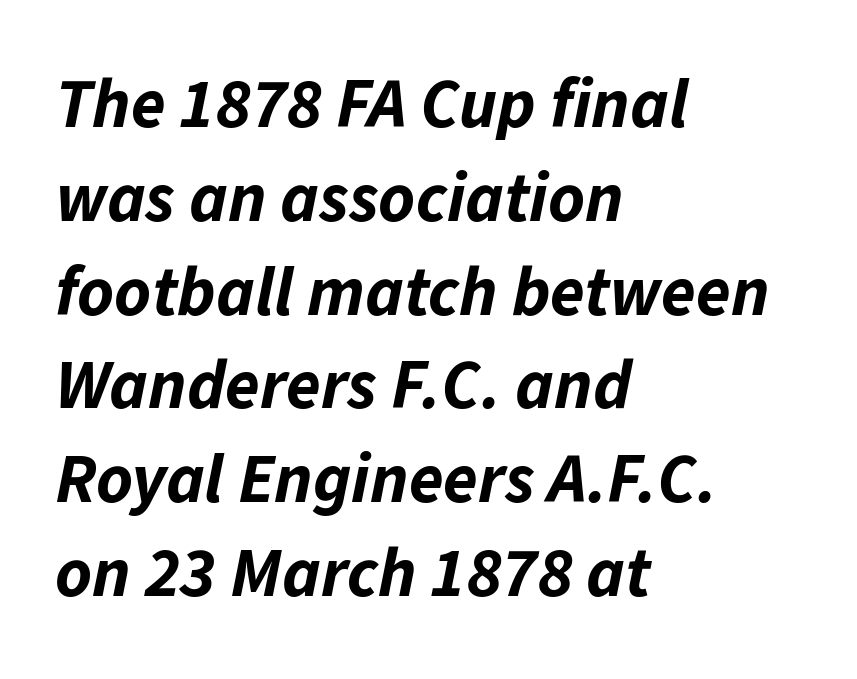
{"italic": "yes", "lean": "right", "slant_degrees": 11, "bold": "yes", "weight": "bold", "width": "normal", "stroke_contrast": "low", "x_height": "medium", "monospaced": "no", "underline": "no", "align": "left", "line_spacing": "normal", "line_spacing_ratio": 1.34, "letter_spacing": "normal", "letter_spacing_em": 0.0, "glyph_px": 70}
